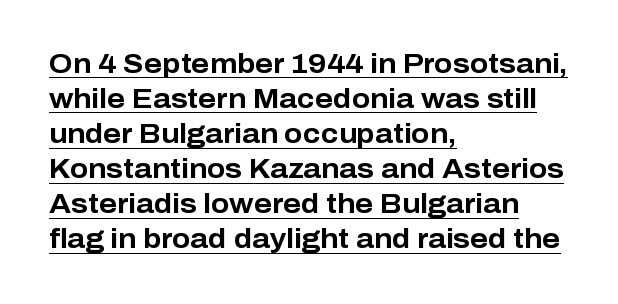
Q: Is the text bold? A: Yes.
Q: Is the text italic (slanted)? A: No, it is upright.
Q: Is the text underlined? A: Yes.
Q: How is the paragraph aligned? A: Left-aligned.
Q: Is the spacing between letters normal or unusually wide? A: Normal.
Q: Is the spacing between lines tight, normal or loose? A: Normal.
